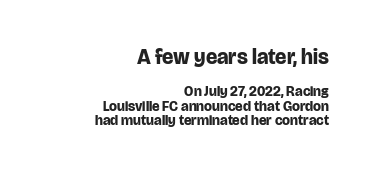
Q: Is the text bold? A: Yes.
Q: Is the text italic (slanted)? A: No, it is upright.
Q: Is the text underlined? A: No.
Q: How is the paragraph aligned? A: Right-aligned.
Q: Is the spacing between letters normal or unusually wide? A: Normal.
Q: Is the spacing between lines tight, normal or loose? A: Tight.
Q: Which block of text is set in a larger size, the first (top) or the second (bottom)? A: The first (top) one.
